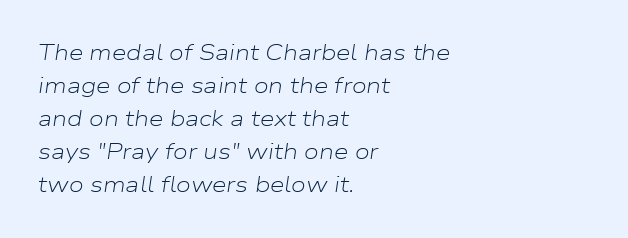
Vertical stems look standard width or narrower in stroke. The passage is arranged the way most books set body copy — flush left. The designer left line spacing at the default. The strip under each line holds only bare page. You could call the tracking neutral — neither tight nor loose.
